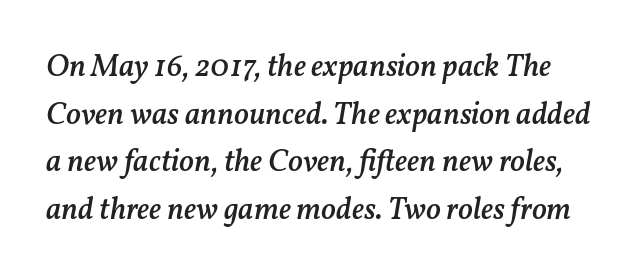
{"italic": "yes", "lean": "right", "slant_degrees": 11, "bold": "semi", "weight": "semibold", "width": "normal", "stroke_contrast": "medium", "x_height": "medium", "monospaced": "no", "underline": "no", "line_spacing": "normal", "line_spacing_ratio": 1.54, "letter_spacing": "normal", "letter_spacing_em": 0.0, "glyph_px": 31}
